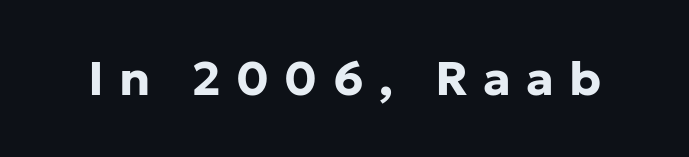
Q: Is the text bold? A: Yes.
Q: Is the text italic (slanted)? A: No, it is upright.
Q: Is the typeface a serif or a sans-serif typeface? A: Sans-serif.
Q: Is the text underlined? A: No.
Q: Is the spacing between letters normal or unusually wide? A: Unusually wide.
Q: Width (condensed, normal, or wide)? A: Normal.
Q: Stroke contrast? A: Low.
Q: x-height? A: Medium.
Q: Monospaced? A: No.
